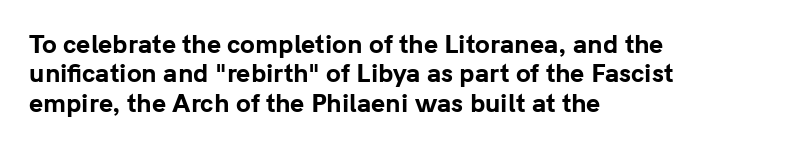
{"italic": "no", "bold": "yes", "underline": "no", "align": "left", "line_spacing_ratio": 1.22, "letter_spacing": "normal", "letter_spacing_em": 0.0, "glyph_px": 24}
